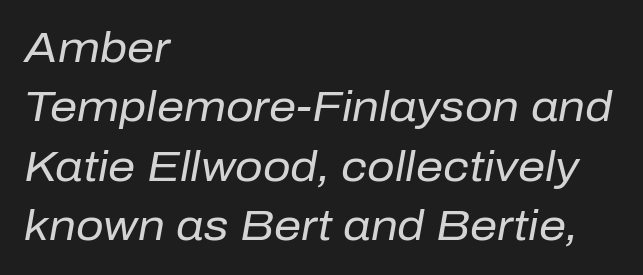
Q: Is the text bold? A: No.
Q: Is the text italic (slanted)? A: Yes, it leans right by about 10 degrees.
Q: Is the text underlined? A: No.
Q: How is the paragraph aligned? A: Left-aligned.
Q: Is the spacing between letters normal or unusually wide? A: Normal.
Q: Is the spacing between lines tight, normal or loose? A: Normal.
Q: Width (condensed, normal, or wide)? A: Normal.
Q: Stroke contrast? A: Low.
Q: x-height? A: Medium.
Q: Monospaced? A: No.
